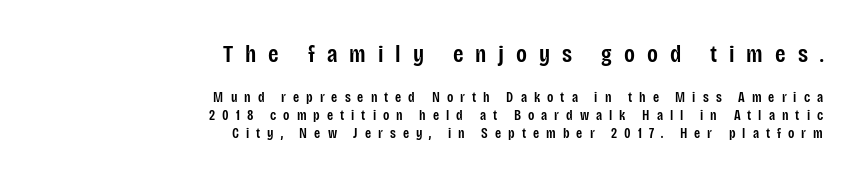
Students, observe: this is what conventionally led text looks like. Words appear elongated and porous because spacing is wide. Right-aligned paragraph, ragged on the left. The words here are not underlined. Of the two passages, the one on top uses the larger point size. Does the lettering tilt? It doesn't — this is upright.
